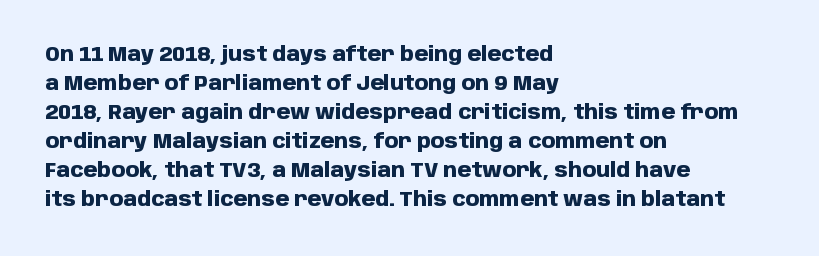
The image shows 20 px bold type, upright; set left-aligned, normal line spacing (1.45x), normal letter spacing, not underlined.
